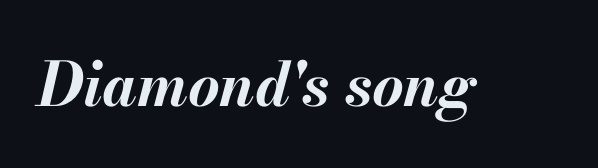
The image shows 61 px bold type, italic (leaning right); set normal letter spacing, not underlined; medium stroke contrast and a small x-height.
